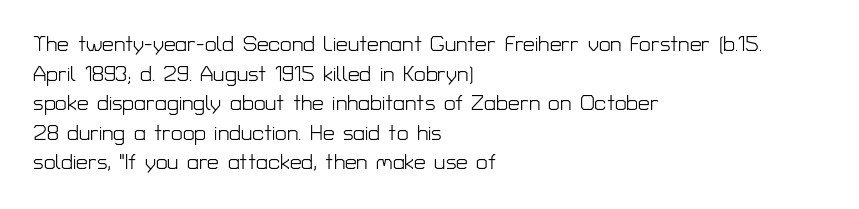
Quick note: underline off. Do the letters lean? They stand straight. The text block is weighted toward the left margin, trailing off unevenly rightward. This rendering leaves character spacing at its baseline value. Vertical spacing — default.
